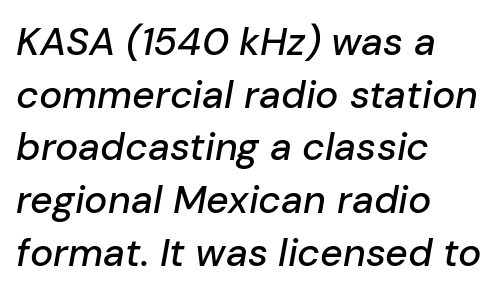
Quick note: interline space is typical. Descenders are the only things crossing below the line. These lines are rendered in a variable-pitch font. Slant detected: the letters are inclined. Tracking value appears to be zero — textbook default spacing. Leftover space on each line is placed entirely after the last word.
